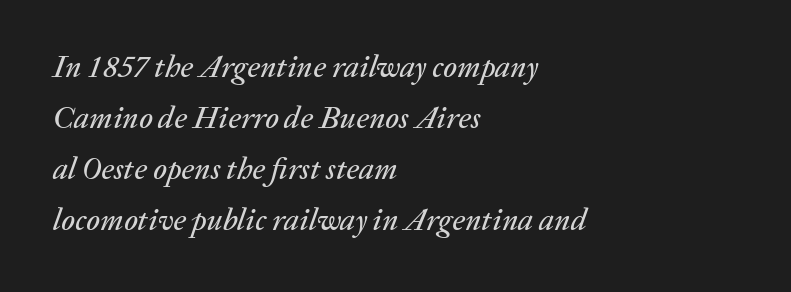
The string is rendered with underlining switched off. Spacing between characters is what you'd get straight out of the box. These lines are rendered in a variable-pitch font. Designer's note — italics engaged.
